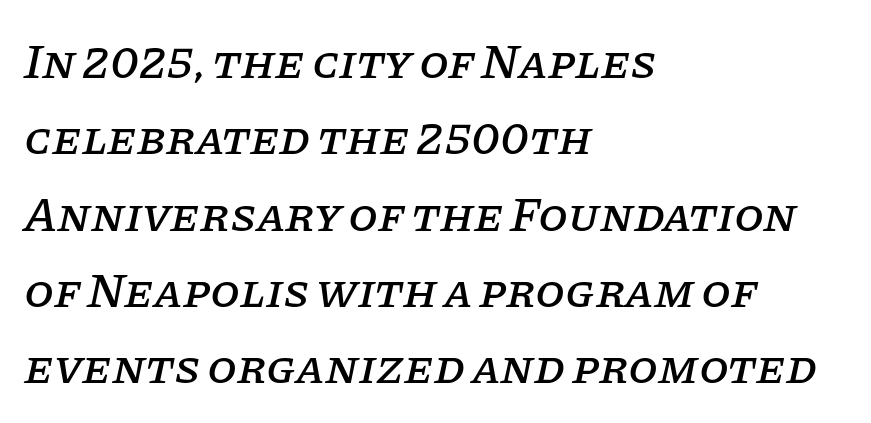
{"serif": "yes", "italic": "yes", "lean": "right", "slant_degrees": 11, "width": "normal", "stroke_contrast": "low", "x_height": "large", "monospaced": "no", "underline": "no", "align": "left", "line_spacing": "normal", "line_spacing_ratio": 1.59, "letter_spacing": "normal", "letter_spacing_em": 0.0, "glyph_px": 48}
